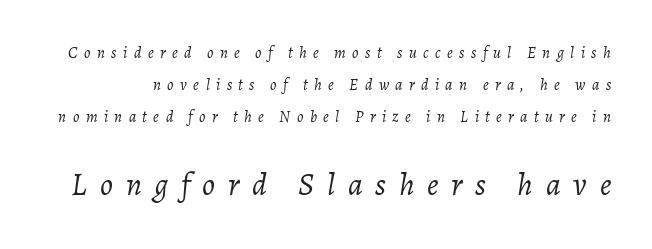
The face used here appears at its bigger size in the lower chunk. Each letter keeps its own natural width here, so spacing adapts to shape. Stem width sits at or under what a default text font uses. This is oblique type, the kind used for emphasis or titles. Does extra space separate the letters? Yes, quite a lot of it. The area under the type is left untouched.
